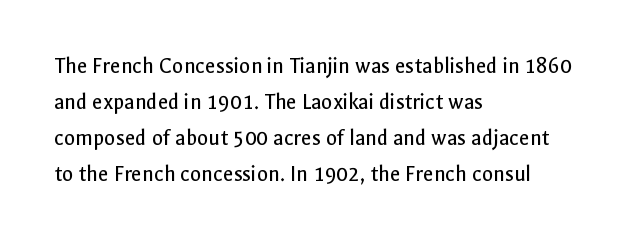
Q: Is the text bold? A: No.
Q: Is the text italic (slanted)? A: No, it is upright.
Q: Is the text underlined? A: No.
Q: How is the paragraph aligned? A: Left-aligned.
Q: Is the spacing between letters normal or unusually wide? A: Normal.
Q: Is the spacing between lines tight, normal or loose? A: Normal.
